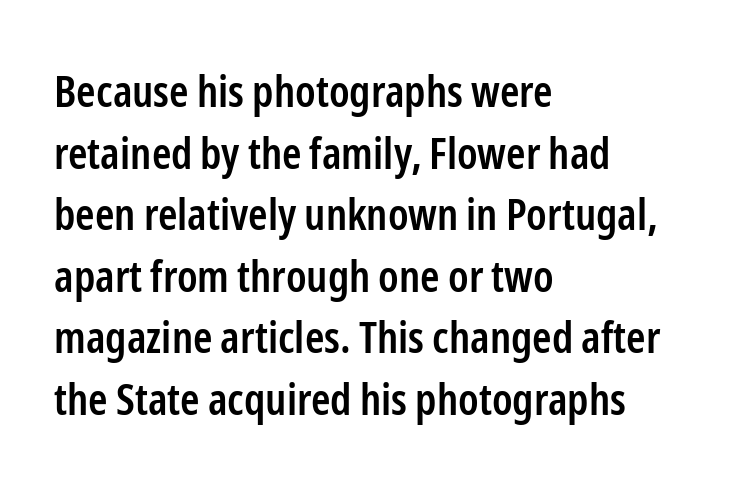
Q: Is the text bold? A: Semi-bold.
Q: Is the text italic (slanted)? A: No, it is upright.
Q: Is the typeface a serif or a sans-serif typeface? A: Sans-serif.
Q: Is the text underlined? A: No.
Q: How is the paragraph aligned? A: Left-aligned.
Q: Is the spacing between letters normal or unusually wide? A: Normal.
Q: Is the spacing between lines tight, normal or loose? A: Normal.
Q: Width (condensed, normal, or wide)? A: Condensed.
Q: Stroke contrast? A: Low.
Q: x-height? A: Medium.
Q: Monospaced? A: No.
